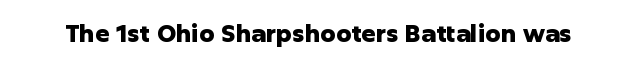
{"italic": "no", "bold": "yes", "underline": "no", "letter_spacing": "normal", "letter_spacing_em": 0.0, "glyph_px": 24}
